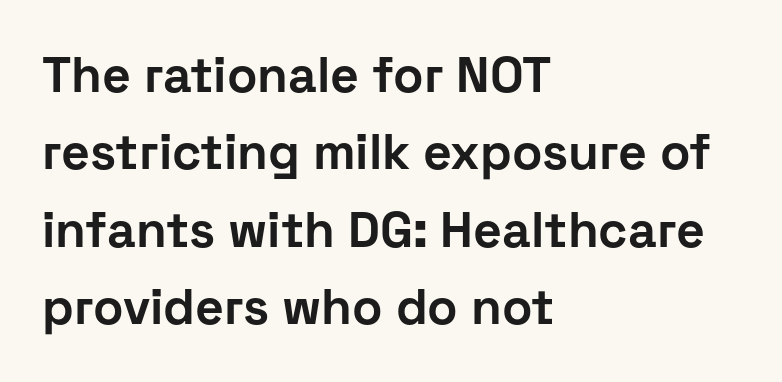
The face used here is proportionally spaced, like ordinary book or web type. Reading down the column, the eye jumps a familiar distance to each next line. Unlike a traditional serif, this face leaves its strokes unadorned. Each glyph is drawn with heavy, bold strokes. Does the copy run flush right? No — it runs flush left. This rendering leaves character spacing at its baseline value.
